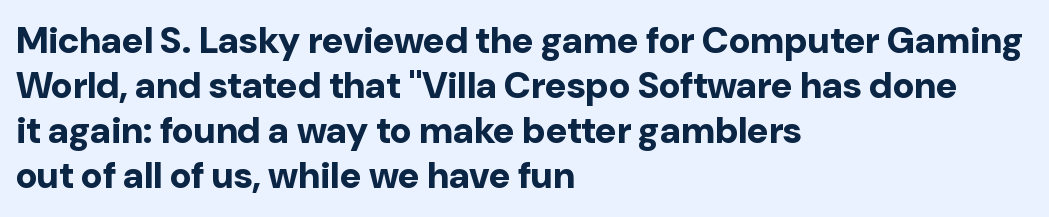
This rendering uses left alignment, leaving the right contour irregular. A typesetter would call this zero additional tracking. The letters stand upright; this is a roman face. Proportional: the letters do not fall into vertical columns.
